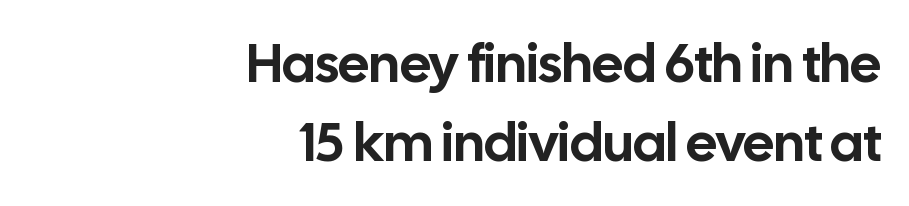
Q: Is the text italic (slanted)? A: No, it is upright.
Q: Is the typeface a serif or a sans-serif typeface? A: Sans-serif.
Q: Is the text underlined? A: No.
Q: How is the paragraph aligned? A: Right-aligned.
Q: Is the spacing between letters normal or unusually wide? A: Normal.
Q: Is the spacing between lines tight, normal or loose? A: Normal.
Q: Width (condensed, normal, or wide)? A: Normal.
Q: Stroke contrast? A: Low.
Q: x-height? A: Medium.
Q: Monospaced? A: No.
